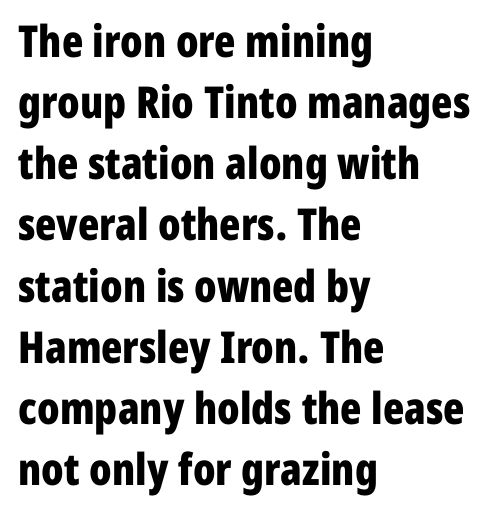
{"serif": "no", "italic": "no", "bold": "yes", "weight": "bold", "width": "condensed", "stroke_contrast": "low", "x_height": "medium", "monospaced": "no", "underline": "no", "align": "left", "line_spacing": "normal", "line_spacing_ratio": 1.39, "letter_spacing": "normal", "letter_spacing_em": 0.0, "glyph_px": 44}
